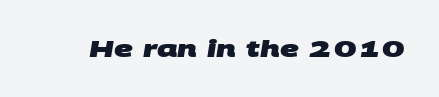
Compared with typical body copy, the letter spacing here is the same. A bare baseline throughout the passage. Chunky letters — that's bold for sure.
